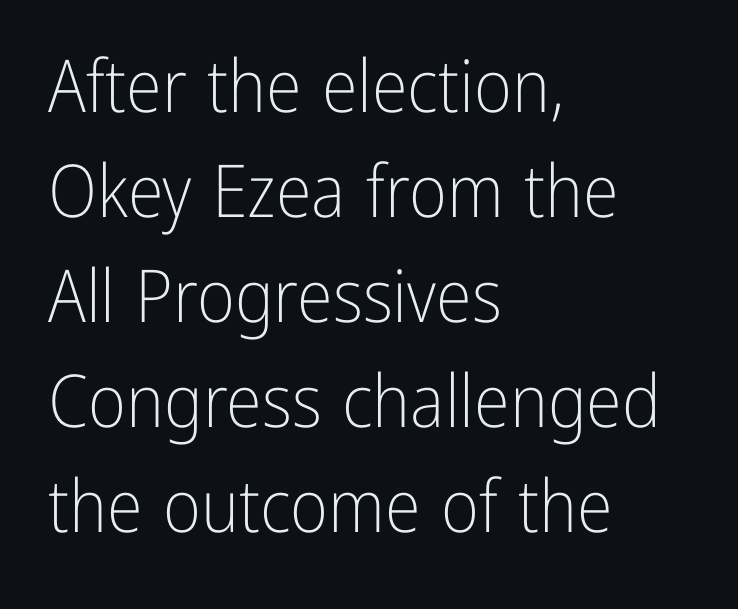
Reading down the block, your eye returns to a fixed left position each line. A typesetter would call this zero additional tracking. This is the regular roman posture of the typeface. Think of a printed novel: that variable character pitch is what you see here. Compared with typical paragraphs, the rows here are spaced about the same. Check where the strokes stop: nothing finishes them off — pure sans.
